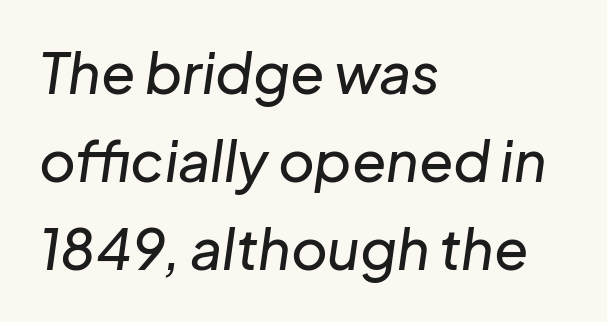
{"italic": "yes", "lean": "right", "slant_degrees": 8, "width": "normal", "stroke_contrast": "low", "x_height": "medium", "monospaced": "no", "underline": "no", "align": "left", "line_spacing": "normal", "line_spacing_ratio": 1.57, "letter_spacing": "normal", "letter_spacing_em": 0.0, "glyph_px": 56}
